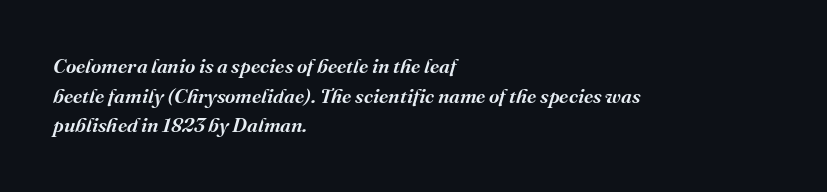
Leftover space on each line is placed entirely after the last word. Compared with ordinary roman type, these characters are visibly tilted. Does the weight exceed regular? Yes, but only to semibold. Summary of vertical rhythm: regular, with standard interline spacing. A clean baseline with only descenders dipping below it. The horizontal fit of the characters is conventional and even.
